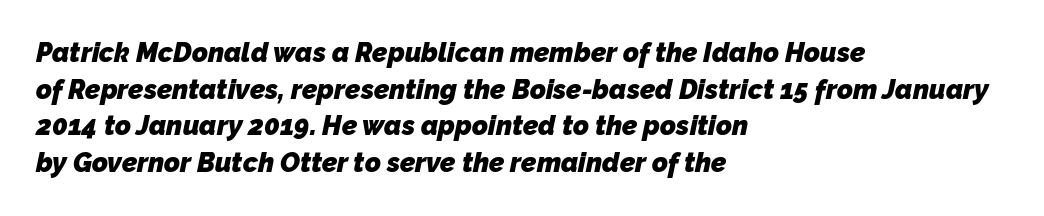
{"bold": "yes", "underline": "no", "align": "left", "line_spacing": "normal", "line_spacing_ratio": 1.36, "letter_spacing": "normal", "letter_spacing_em": 0.0, "glyph_px": 27}
